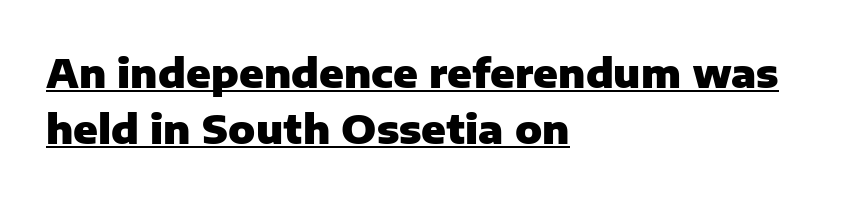
The image shows 40 px heavy sans-serif type, upright; set left-aligned, normal line spacing (1.41x), normal letter spacing, underlined; low stroke contrast and a medium x-height.
